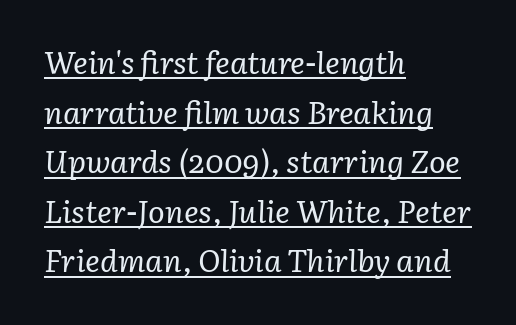
{"serif": "yes", "italic": "yes", "lean": "right", "slant_degrees": 3, "bold": "no", "weight": "regular", "width": "normal", "stroke_contrast": "low", "x_height": "medium", "monospaced": "no", "underline": "yes", "align": "left", "line_spacing": "normal", "line_spacing_ratio": 1.6, "letter_spacing": "normal", "letter_spacing_em": 0.0, "glyph_px": 31}
